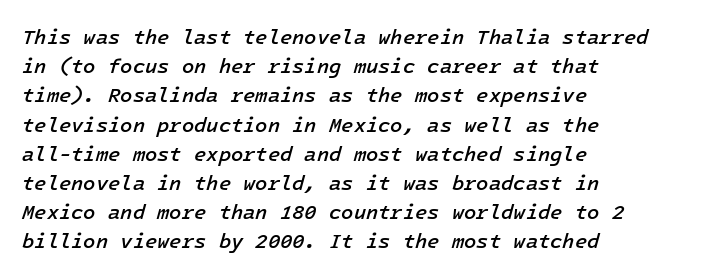
The baseline area is clear. Weight: semibold (demi). It's the slanting kind of type. Observe the ordinary spacing: letters are neighbours, not strangers. Does the leading feel generous? No, just average.
